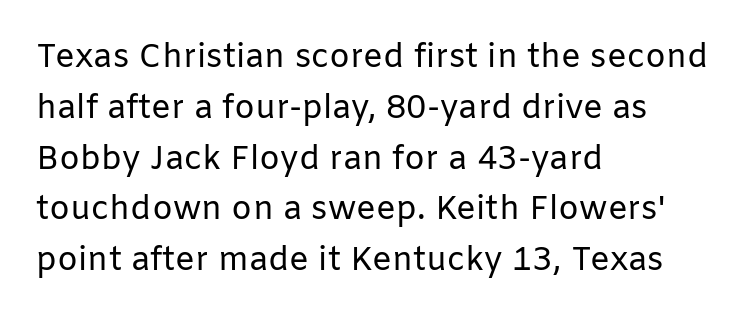
Decoration check: the copy has no underline. Inter-character spacing is left at the font's built-in metrics. A light-to-regular cut is what we see here. Letterform terminals end flat and unadorned throughout the passage. The rendering uses a moderate line-height, typical for paragraphs.
